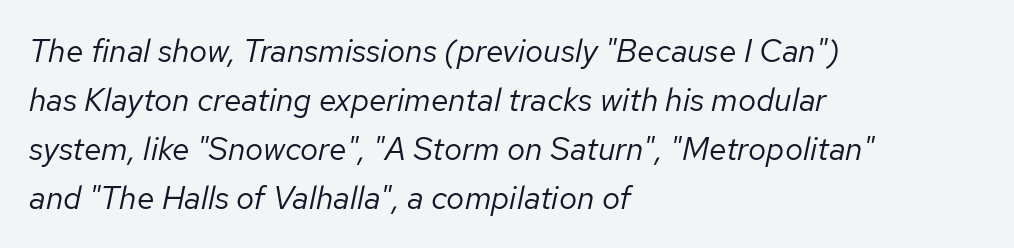
Weight: in the light-to-regular range. In terms of leading, this rendering sits right in the middle. The face used here is proportionally spaced, like ordinary book or web type. The gaps between neighbouring characters are ordinary and unremarkable.
